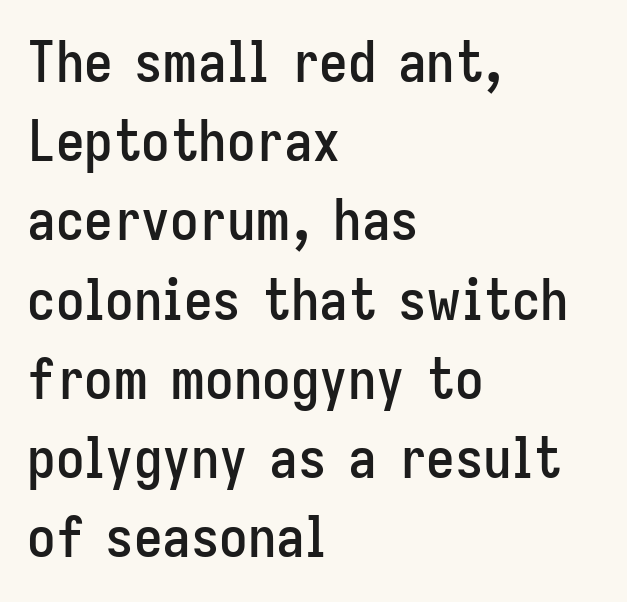
Classification — sans serif. The words here are not underlined. The ragged edge is on the right, which tells us the setting is flush left. The passage shown stacks its lines at a standard gap.
